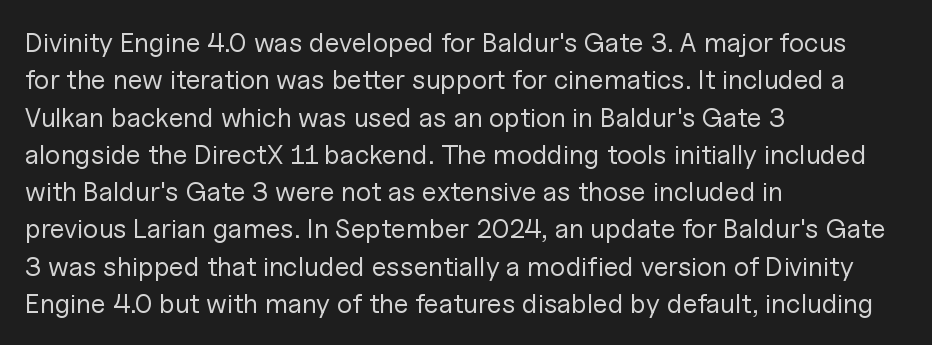
The image shows 27 px text type, upright; set left-aligned, normal line spacing (1.38x), normal letter spacing, not underlined.
